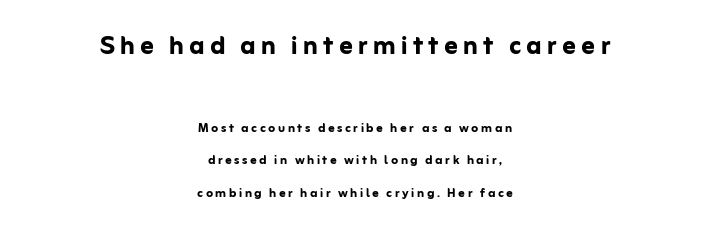
Character widths vary here, with narrow letters taking less room than wide ones. Does the type have serifs? No, each stem ends abruptly. This layout puts the oversized block above and the modest block below. Notice the wide empty band between every row — that's loose leading. When letters stand straight like this, we call the style roman or upright.
